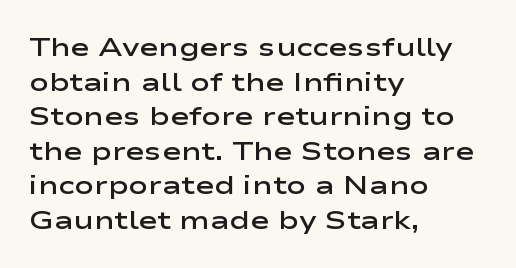
The glyphs have the mass of a demibold cut, below bold. Is the letter spacing exaggerated? No — it looks like the ordinary default. Which margin do the lines hug? The left one — the right edge is uneven. The rows are spaced the way most documents space them. Style check: upright. Has an underline been added? It has not.
